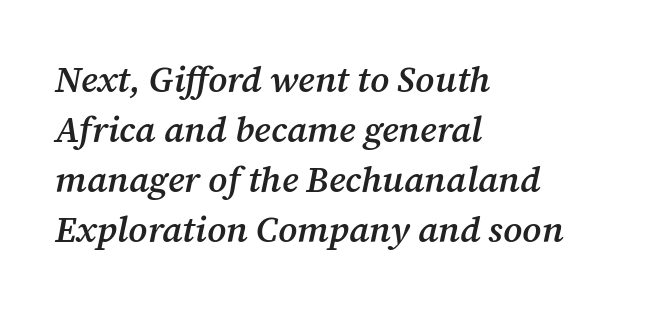
{"serif": "yes", "italic": "yes", "lean": "right", "slant_degrees": 12, "bold": "semi", "weight": "semibold", "width": "normal", "stroke_contrast": "medium", "x_height": "medium", "monospaced": "no", "underline": "no", "align": "left", "line_spacing": "normal", "line_spacing_ratio": 1.39, "letter_spacing": "normal", "letter_spacing_em": 0.0, "glyph_px": 36}
